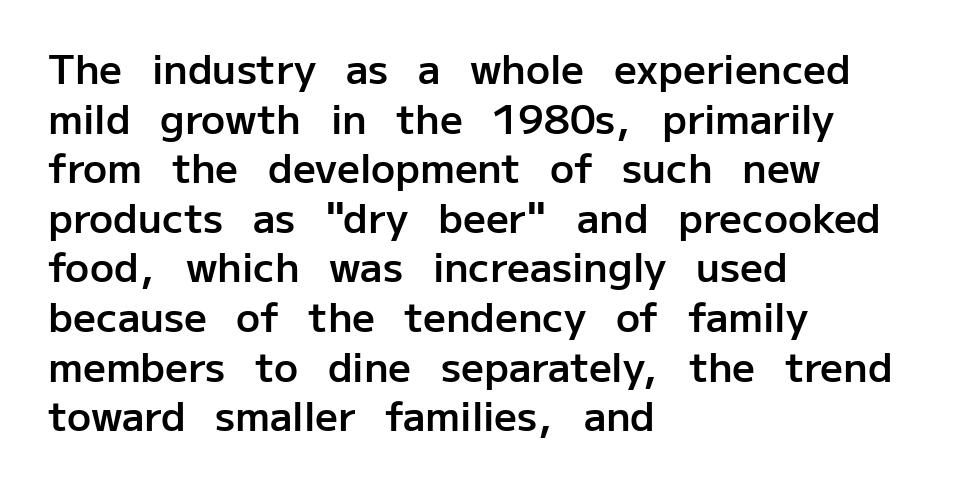
The specimen omits any rule beneath the text block's lines. The specimen reads as upright at a glance. Between one letter and the next there's only the usual sliver of space. Layout note: lines flush left.
